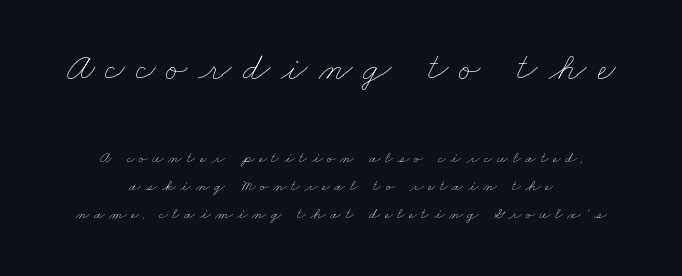
{"bold": "no", "weight": "thin", "width": "wide", "stroke_contrast": "low", "x_height": "small", "monospaced": "no", "underline": "no", "align": "center", "line_spacing_ratio": 1.74, "letter_spacing": "wide", "letter_spacing_em": 0.28, "larger_block": "first", "size_ratio": 2.44, "glyph_px": 39}
